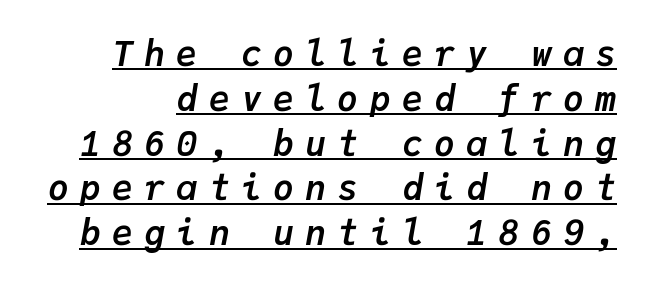
Looks like terminal output: every glyph gets an equal slot. Designer's note — italics engaged. A typesetter would call this leading conventional body-copy spacing. Descenders here cross a horizontal rule under the line.
